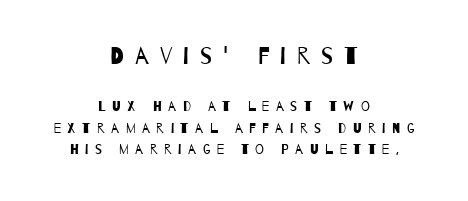
The image shows 24 px text type; set centered, normal line spacing (1.54x), unusually wide letter spacing (+0.46 em), not underlined; the first (top) block is 1.71x larger.
